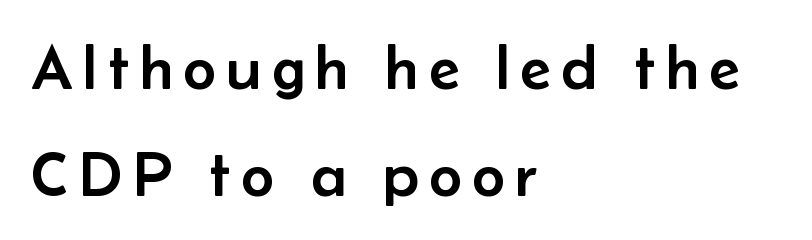
The image shows 64 px sans-serif type, upright; set left-aligned, normal line spacing (1.67x), not underlined; low stroke contrast and a small x-height.
